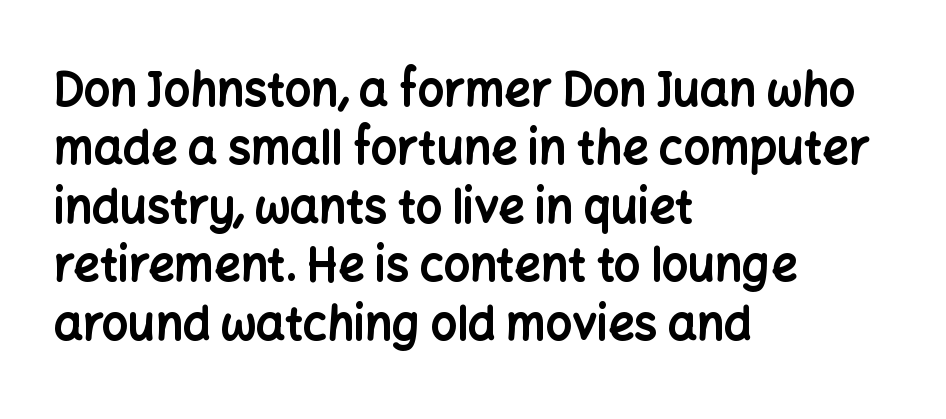
Q: Is the text bold? A: Yes.
Q: Is the text italic (slanted)? A: No, it is upright.
Q: Is the typeface a serif or a sans-serif typeface? A: Sans-serif.
Q: Is the text underlined? A: No.
Q: How is the paragraph aligned? A: Left-aligned.
Q: Is the spacing between letters normal or unusually wide? A: Normal.
Q: Is the spacing between lines tight, normal or loose? A: Normal.
Q: Width (condensed, normal, or wide)? A: Normal.
Q: Stroke contrast? A: Low.
Q: x-height? A: Medium.
Q: Monospaced? A: No.
